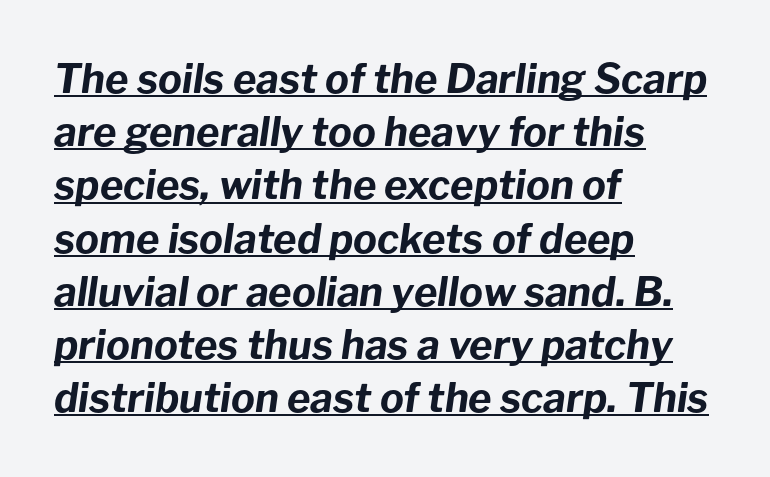
{"italic": "yes", "lean": "right", "slant_degrees": 8, "bold": "yes", "weight": "bold", "width": "normal", "stroke_contrast": "low", "x_height": "medium", "monospaced": "no", "underline": "yes", "align": "left", "line_spacing": "normal", "line_spacing_ratio": 1.33, "letter_spacing": "normal", "letter_spacing_em": 0.0, "glyph_px": 40}
